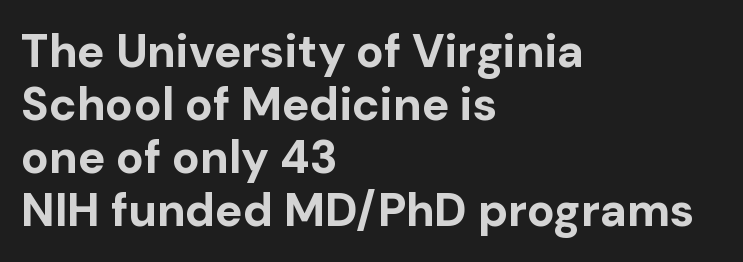
Here the glyphs are tracked normally, forming tight word shapes. On the weight axis this lands at bold, roughly 700. Tall strokes in this sample are plumb rather than angled. No feet cap the strokes, marking this as sans-serif type.
